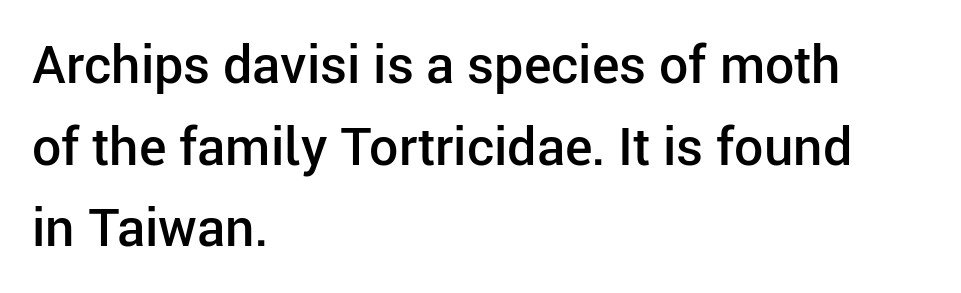
The image shows 52 px semibold sans-serif type, upright; set left-aligned, normal line spacing (1.57x), normal letter spacing, not underlined; low stroke contrast and a medium x-height.
